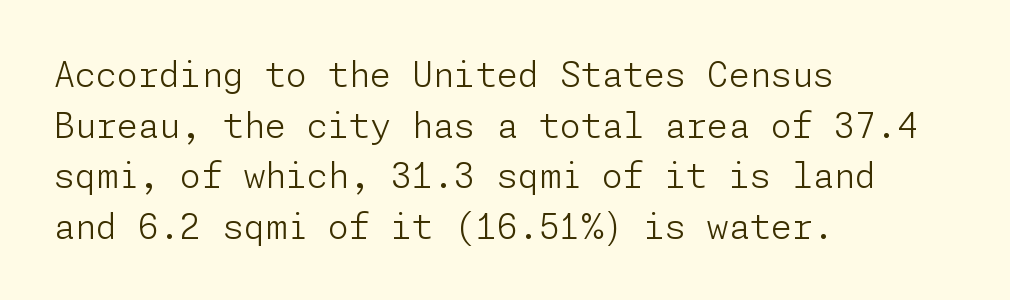
Q: Is the text bold? A: No.
Q: Is the text italic (slanted)? A: No, it is upright.
Q: Is the typeface a serif or a sans-serif typeface? A: Sans-serif.
Q: Is the text underlined? A: No.
Q: How is the paragraph aligned? A: Left-aligned.
Q: Is the spacing between letters normal or unusually wide? A: Normal.
Q: Is the spacing between lines tight, normal or loose? A: Normal.
Q: Width (condensed, normal, or wide)? A: Normal.
Q: Stroke contrast? A: Low.
Q: x-height? A: Medium.
